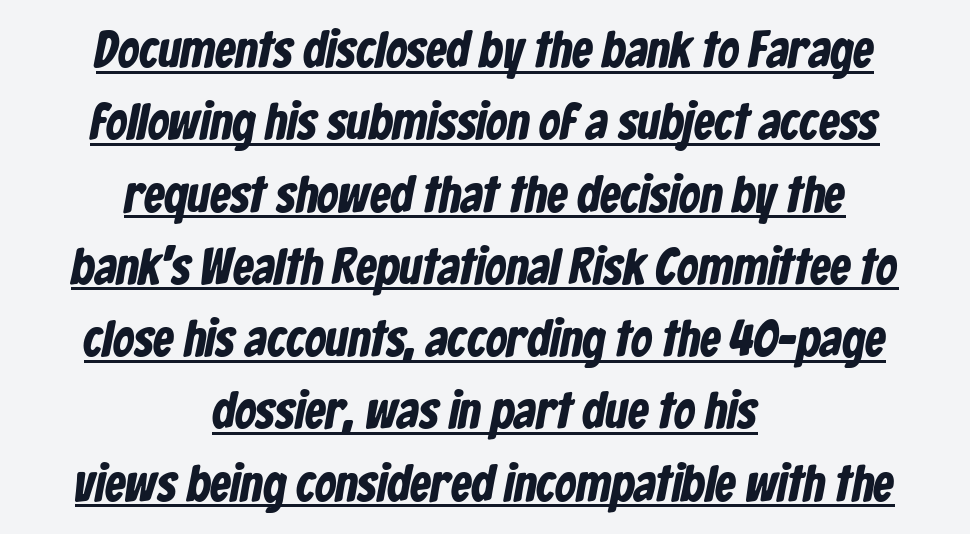
Q: Is the text bold? A: Yes.
Q: Is the typeface a serif or a sans-serif typeface? A: Sans-serif.
Q: Is the text underlined? A: Yes.
Q: How is the paragraph aligned? A: Centered.
Q: Is the spacing between letters normal or unusually wide? A: Normal.
Q: Is the spacing between lines tight, normal or loose? A: Normal.
Q: Width (condensed, normal, or wide)? A: Condensed.
Q: Stroke contrast? A: Low.
Q: x-height? A: Medium.
Q: Monospaced? A: No.
